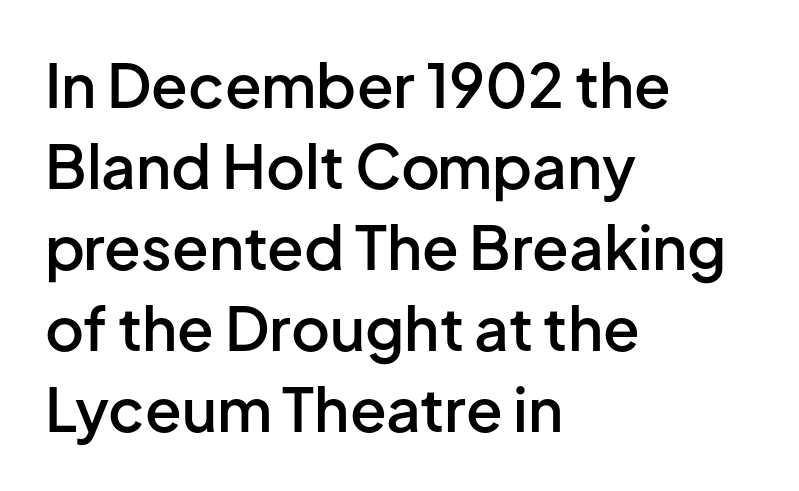
Q: Is the text bold? A: Semi-bold.
Q: Is the text italic (slanted)? A: No, it is upright.
Q: Is the typeface a serif or a sans-serif typeface? A: Sans-serif.
Q: Is the text underlined? A: No.
Q: How is the paragraph aligned? A: Left-aligned.
Q: Is the spacing between letters normal or unusually wide? A: Normal.
Q: Is the spacing between lines tight, normal or loose? A: Normal.
Q: Width (condensed, normal, or wide)? A: Normal.
Q: Stroke contrast? A: Low.
Q: x-height? A: Medium.
Q: Monospaced? A: No.
